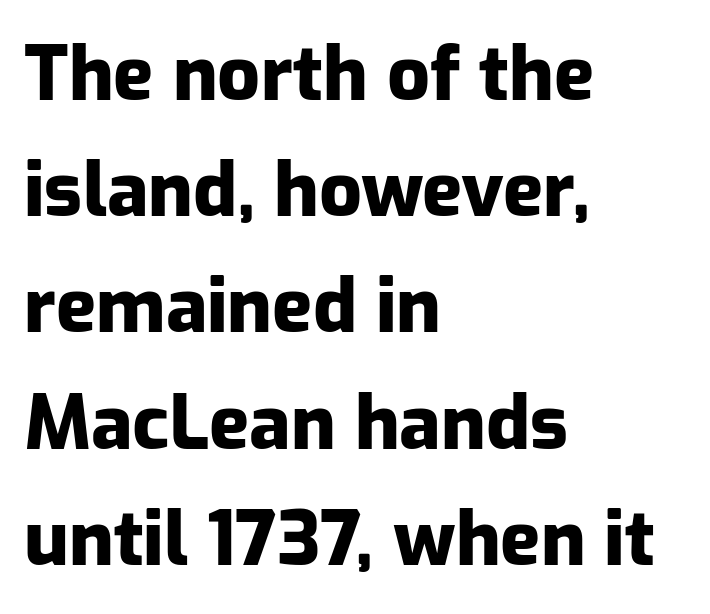
Q: Is the text bold? A: Yes.
Q: Is the text italic (slanted)? A: No, it is upright.
Q: Is the typeface a serif or a sans-serif typeface? A: Sans-serif.
Q: Is the text underlined? A: No.
Q: How is the paragraph aligned? A: Left-aligned.
Q: Is the spacing between letters normal or unusually wide? A: Normal.
Q: Is the spacing between lines tight, normal or loose? A: Normal.
Q: Width (condensed, normal, or wide)? A: Normal.
Q: Stroke contrast? A: Low.
Q: x-height? A: Medium.
Q: Monospaced? A: No.
